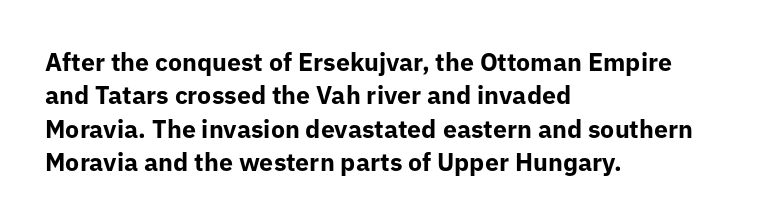
The image shows 25 px bold type, upright; set left-aligned, normal line spacing (1.34x), normal letter spacing, not underlined.
